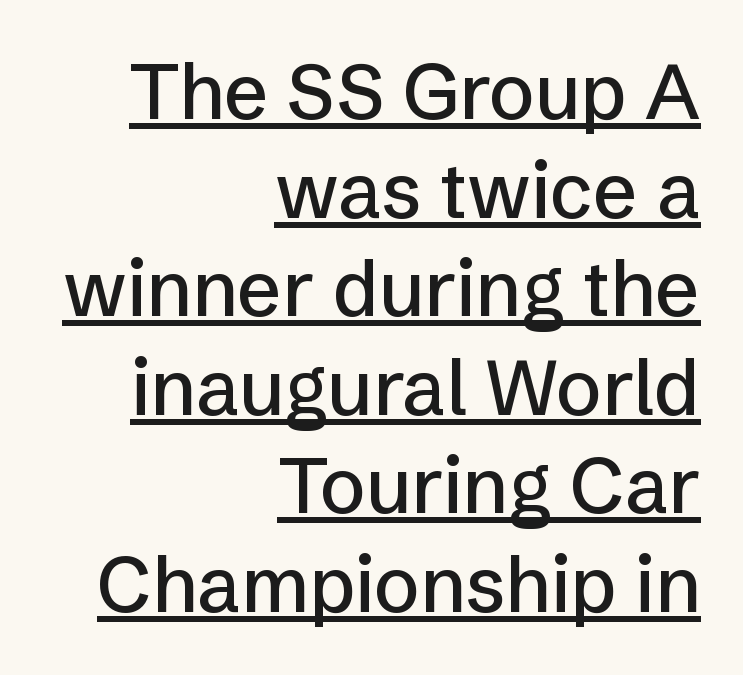
Q: Is the text italic (slanted)? A: No, it is upright.
Q: Is the typeface a serif or a sans-serif typeface? A: Sans-serif.
Q: Is the text underlined? A: Yes.
Q: How is the paragraph aligned? A: Right-aligned.
Q: Is the spacing between letters normal or unusually wide? A: Normal.
Q: Is the spacing between lines tight, normal or loose? A: Normal.
Q: Width (condensed, normal, or wide)? A: Normal.
Q: Stroke contrast? A: Low.
Q: x-height? A: Medium.
Q: Monospaced? A: No.
